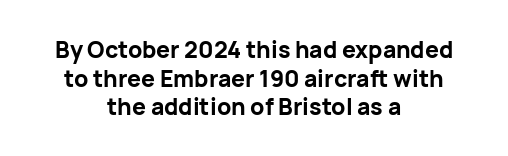
The image shows 23 px bold type, upright; set centered, line spacing 1.24x, normal letter spacing, not underlined.
